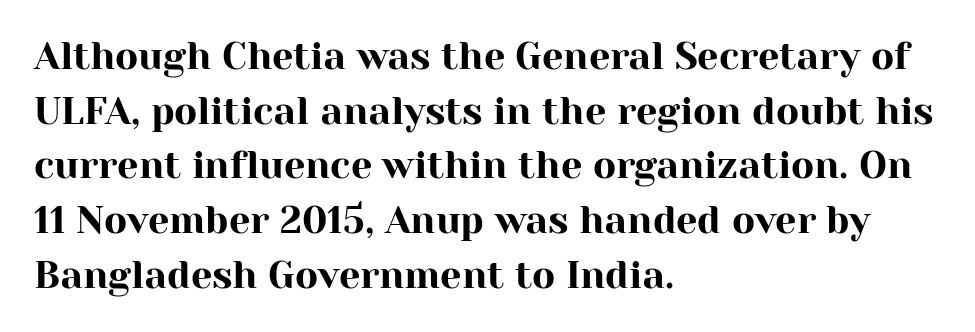
The image shows 38 px serif type, upright; set left-aligned, normal line spacing (1.44x), normal letter spacing, not underlined; high stroke contrast and a medium x-height.
